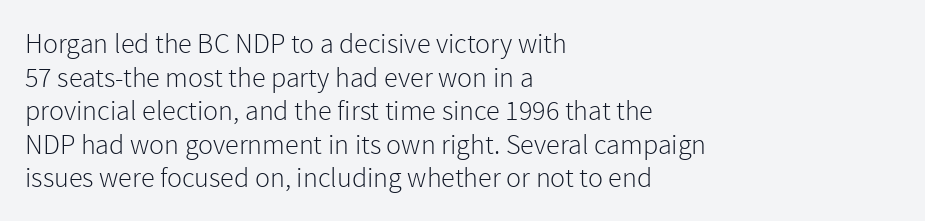
Q: Is the text bold? A: No.
Q: Is the text italic (slanted)? A: No, it is upright.
Q: Is the typeface a serif or a sans-serif typeface? A: Sans-serif.
Q: Is the text underlined? A: No.
Q: How is the paragraph aligned? A: Left-aligned.
Q: Is the spacing between letters normal or unusually wide? A: Normal.
Q: Width (condensed, normal, or wide)? A: Normal.
Q: x-height? A: Medium.
Q: Monospaced? A: No.
